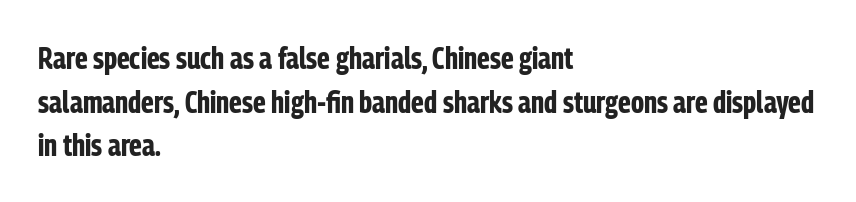
Q: Is the text bold? A: Yes.
Q: Is the text italic (slanted)? A: No, it is upright.
Q: Is the typeface a serif or a sans-serif typeface? A: Sans-serif.
Q: Is the text underlined? A: No.
Q: How is the paragraph aligned? A: Left-aligned.
Q: Is the spacing between letters normal or unusually wide? A: Normal.
Q: Is the spacing between lines tight, normal or loose? A: Normal.
Q: Width (condensed, normal, or wide)? A: Condensed.
Q: Stroke contrast? A: Low.
Q: x-height? A: Medium.
Q: Monospaced? A: No.
